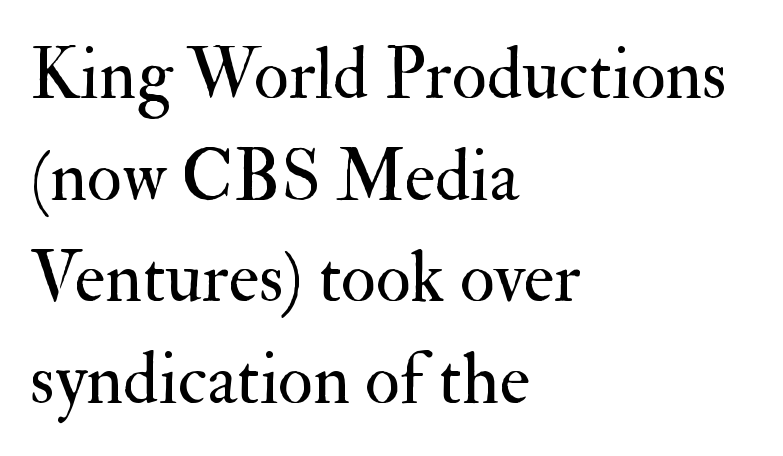
{"serif": "yes", "italic": "no", "bold": "no", "weight": "regular", "width": "normal", "stroke_contrast": "medium", "x_height": "small", "monospaced": "no", "underline": "no", "align": "left", "line_spacing": "normal", "line_spacing_ratio": 1.41, "letter_spacing": "normal", "letter_spacing_em": 0.0, "glyph_px": 72}
